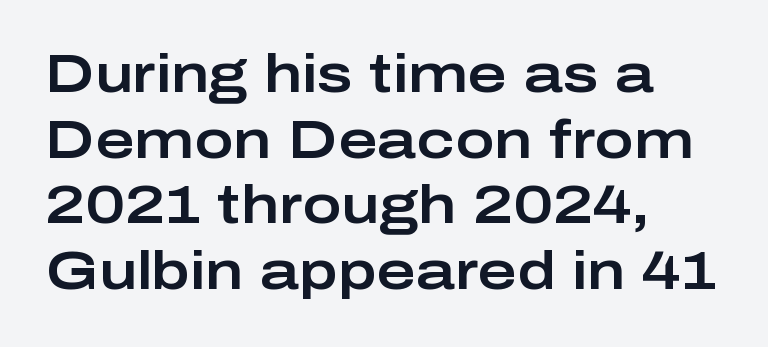
The space beneath each line is pristine and unruled. The letters advance in unequal steps, a hallmark of proportional type. Short and long lines alike share a common starting point at left. Style check: upright. The glyphs in this specimen are sans serif.
